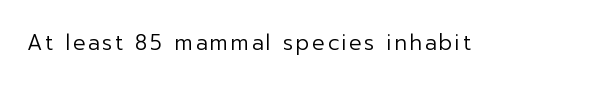
{"italic": "no", "bold": "no", "underline": "no", "glyph_px": 21}
